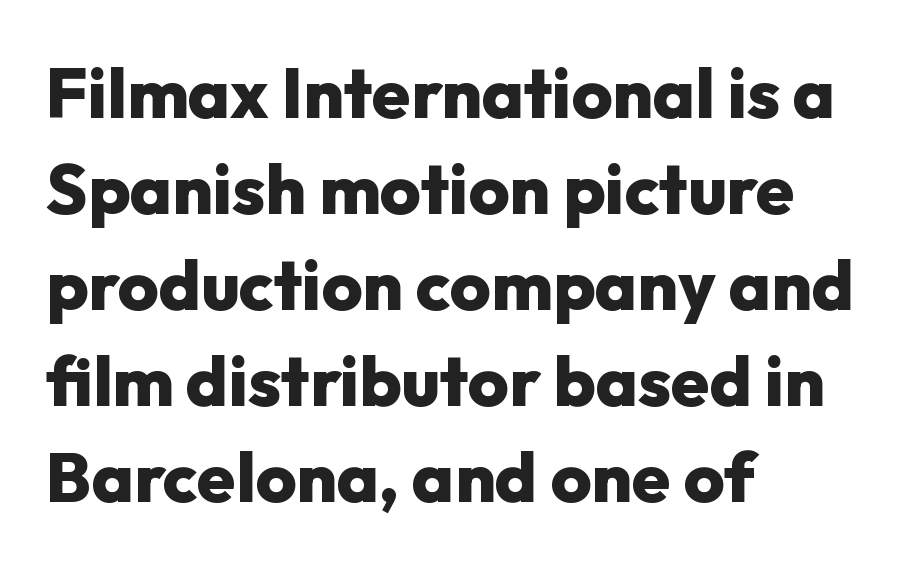
{"serif": "no", "italic": "no", "bold": "yes", "weight": "heavy", "width": "normal", "stroke_contrast": "low", "x_height": "medium", "monospaced": "no", "underline": "no", "align": "left", "line_spacing": "normal", "line_spacing_ratio": 1.37, "letter_spacing": "normal", "letter_spacing_em": 0.0, "glyph_px": 70}
